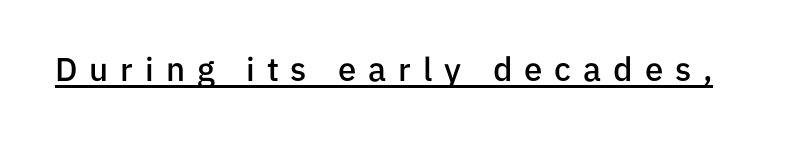
Q: Is the text bold? A: Semi-bold.
Q: Is the text italic (slanted)? A: No, it is upright.
Q: Is the typeface a serif or a sans-serif typeface? A: Sans-serif.
Q: Is the text underlined? A: Yes.
Q: Is the spacing between letters normal or unusually wide? A: Unusually wide.
Q: Width (condensed, normal, or wide)? A: Normal.
Q: Stroke contrast? A: Low.
Q: x-height? A: Medium.
Q: Monospaced? A: No.
